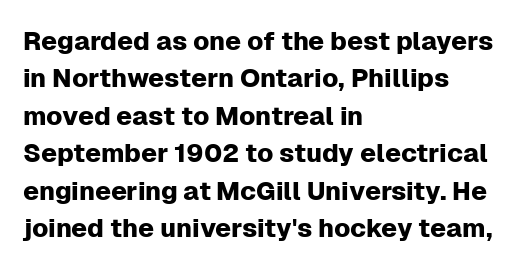
Q: Is the text italic (slanted)? A: No, it is upright.
Q: Is the text underlined? A: No.
Q: How is the paragraph aligned? A: Left-aligned.
Q: Is the spacing between letters normal or unusually wide? A: Normal.
Q: Is the spacing between lines tight, normal or loose? A: Normal.
